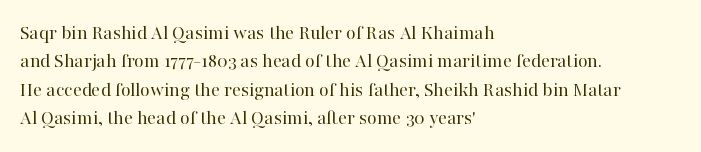
Q: Is the text bold? A: No.
Q: Is the text italic (slanted)? A: No, it is upright.
Q: Is the text underlined? A: No.
Q: How is the paragraph aligned? A: Left-aligned.
Q: Is the spacing between letters normal or unusually wide? A: Normal.
Q: Is the spacing between lines tight, normal or loose? A: Normal.
